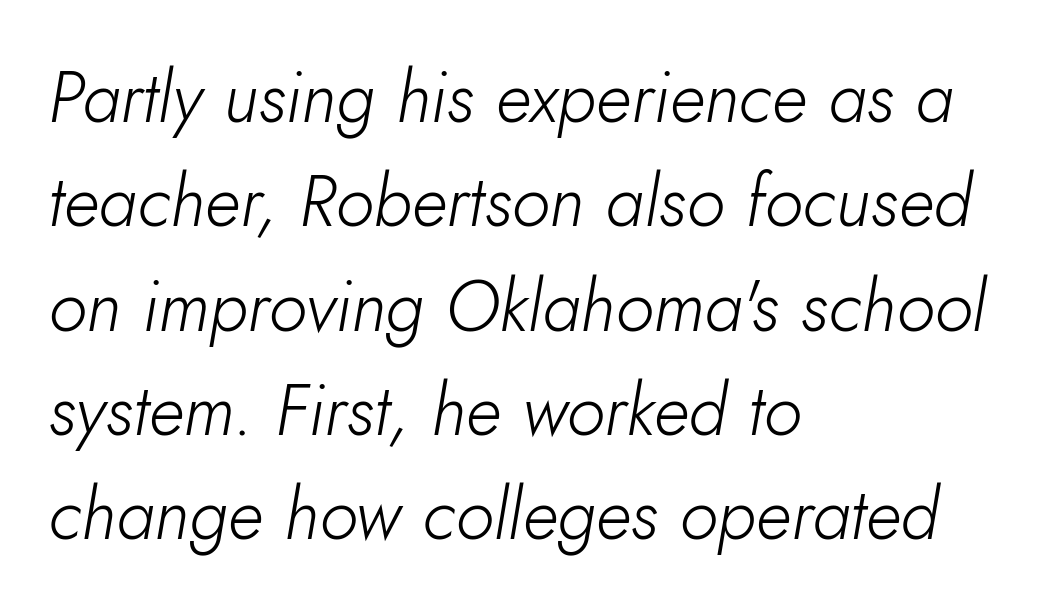
The face used here has a pronounced slope to its letters. The strokes carry an ordinary text weight at most. Glyph-to-glyph distance matches everyday printed text. These lines are set flush left with a ragged right edge.
